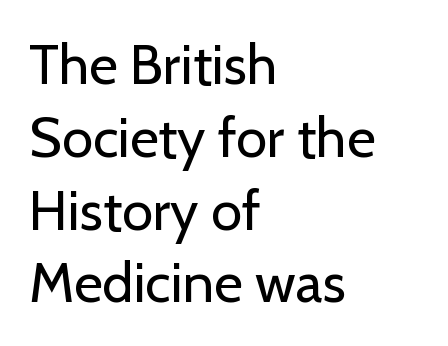
Q: Is the text bold? A: No.
Q: Is the text italic (slanted)? A: No, it is upright.
Q: Is the typeface a serif or a sans-serif typeface? A: Sans-serif.
Q: Is the text underlined? A: No.
Q: How is the paragraph aligned? A: Left-aligned.
Q: Is the spacing between letters normal or unusually wide? A: Normal.
Q: Is the spacing between lines tight, normal or loose? A: Normal.
Q: Width (condensed, normal, or wide)? A: Normal.
Q: Stroke contrast? A: Low.
Q: x-height? A: Medium.
Q: Monospaced? A: No.
